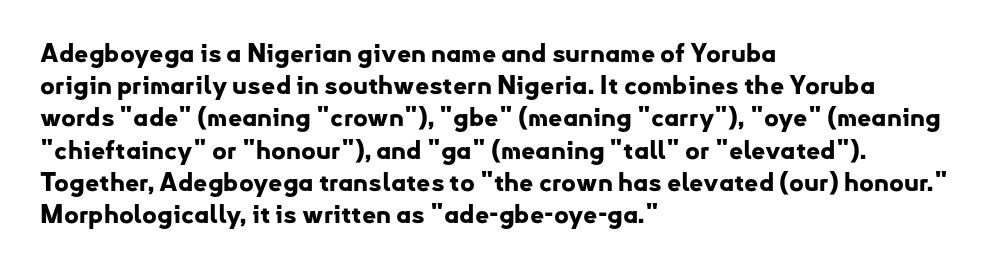
Q: Is the text bold? A: Yes.
Q: Is the text italic (slanted)? A: No, it is upright.
Q: Is the text underlined? A: No.
Q: How is the paragraph aligned? A: Left-aligned.
Q: Is the spacing between letters normal or unusually wide? A: Normal.
Q: Is the spacing between lines tight, normal or loose? A: Normal.
